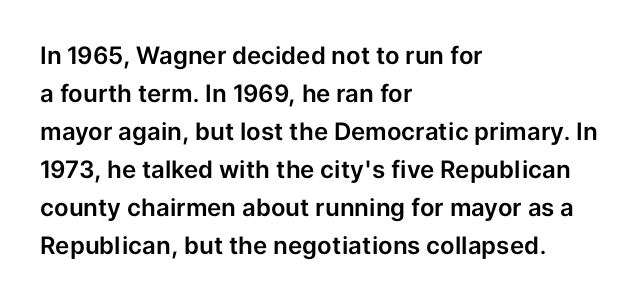
{"italic": "no", "underline": "no", "align": "left", "line_spacing": "normal", "line_spacing_ratio": 1.58, "letter_spacing": "normal", "letter_spacing_em": 0.0, "glyph_px": 24}
